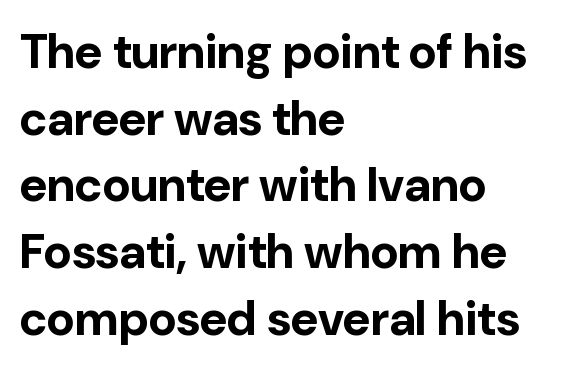
The image shows 48 px bold sans-serif type, upright; set left-aligned, normal line spacing (1.39x), normal letter spacing, not underlined; low stroke contrast and a medium x-height.
